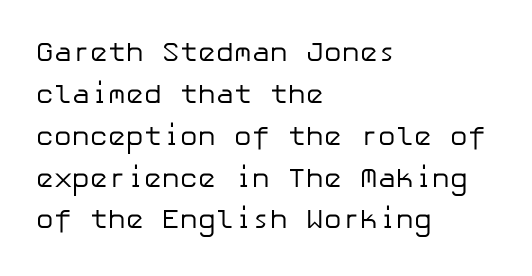
The image shows 27 px text type, upright; set left-aligned, normal line spacing (1.55x), normal letter spacing, not underlined.
